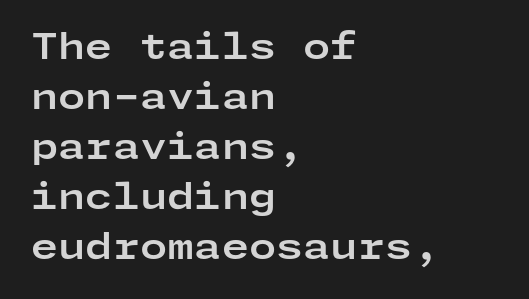
The image shows 35 px bold, wide sans-serif type, upright; set left-aligned, normal line spacing (1.43x), normal letter spacing, not underlined; low stroke contrast and a medium x-height.
